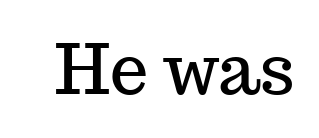
Q: Is the text italic (slanted)? A: No, it is upright.
Q: Is the typeface a serif or a sans-serif typeface? A: Serif.
Q: Is the text underlined? A: No.
Q: Is the spacing between letters normal or unusually wide? A: Normal.
Q: Width (condensed, normal, or wide)? A: Normal.
Q: Stroke contrast? A: Medium.
Q: x-height? A: Medium.
Q: Monospaced? A: No.
